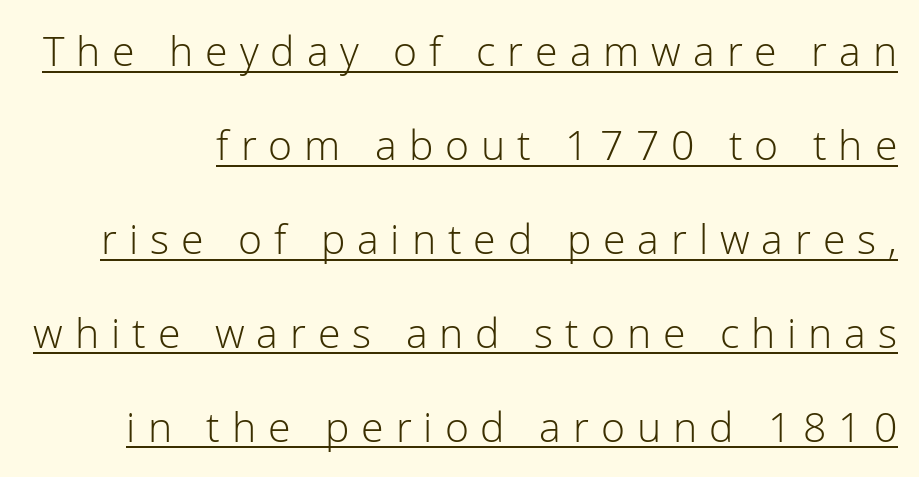
{"serif": "no", "italic": "no", "bold": "no", "weight": "light", "width": "normal", "stroke_contrast": "low", "x_height": "medium", "monospaced": "no", "underline": "yes", "line_spacing": "loose", "line_spacing_ratio": 2.29, "letter_spacing": "wide", "letter_spacing_em": 0.29, "glyph_px": 41}
